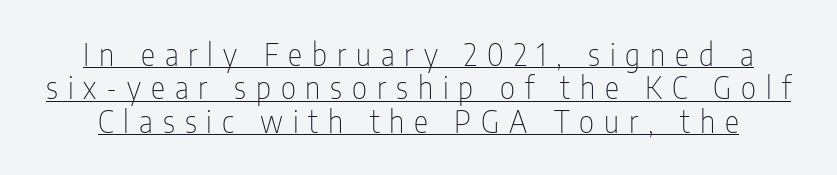
{"serif": "no", "italic": "no", "bold": "no", "weight": "thin", "width": "condensed", "stroke_contrast": "low", "x_height": "medium", "monospaced": "no", "underline": "yes", "line_spacing": "tight", "line_spacing_ratio": 1.11, "letter_spacing": "wide", "letter_spacing_em": 0.33, "glyph_px": 30}
